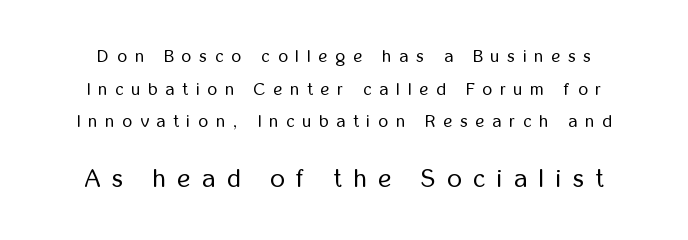
The lower block of text is set noticeably larger than the block above it. The specimen omits any rule beneath the text block's lines. The tracking reads as deliberately expanded to a designer's eye. Stroke thickness stays within the range of a standard reading face or lighter. When letters stand straight like this, we call the style roman or upright. A great deal of white space separates one row of letters from the next.
